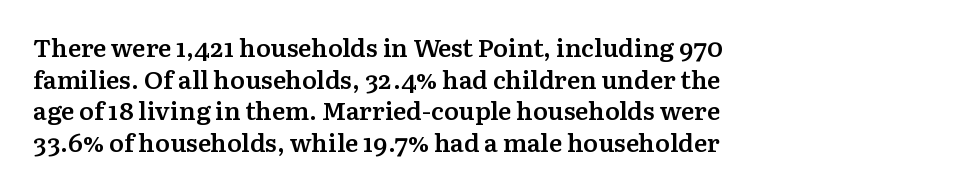
The image shows 25 px text type, upright; set left-aligned, normal line spacing (1.27x), normal letter spacing, not underlined.
